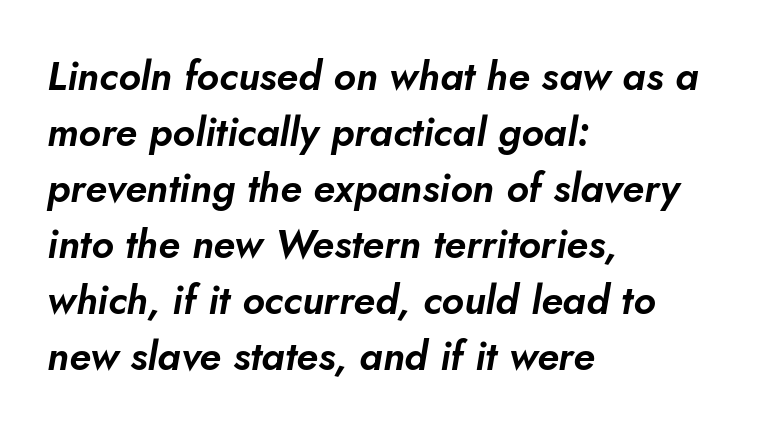
Q: Is the text italic (slanted)? A: Yes, it leans right by about 5 degrees.
Q: Is the text underlined? A: No.
Q: How is the paragraph aligned? A: Left-aligned.
Q: Is the spacing between letters normal or unusually wide? A: Normal.
Q: Is the spacing between lines tight, normal or loose? A: Normal.
Q: Width (condensed, normal, or wide)? A: Normal.
Q: Stroke contrast? A: Low.
Q: x-height? A: Small.
Q: Monospaced? A: No.
